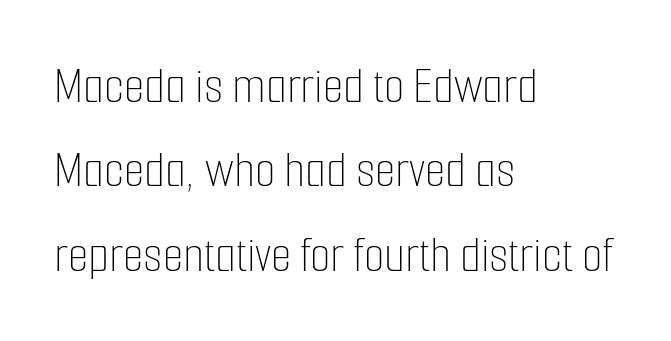
The space between consecutive lines is moderate. The letters stand straight up with perfectly vertical stems. Proportional: the letters do not fall into vertical columns. The gap between lines stays unmarked.
